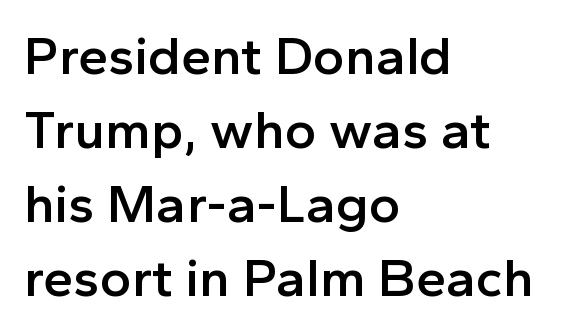
Q: Is the text bold? A: Semi-bold.
Q: Is the text italic (slanted)? A: No, it is upright.
Q: Is the typeface a serif or a sans-serif typeface? A: Sans-serif.
Q: Is the text underlined? A: No.
Q: How is the paragraph aligned? A: Left-aligned.
Q: Is the spacing between letters normal or unusually wide? A: Normal.
Q: Is the spacing between lines tight, normal or loose? A: Normal.
Q: Width (condensed, normal, or wide)? A: Normal.
Q: x-height? A: Medium.
Q: Monospaced? A: No.
